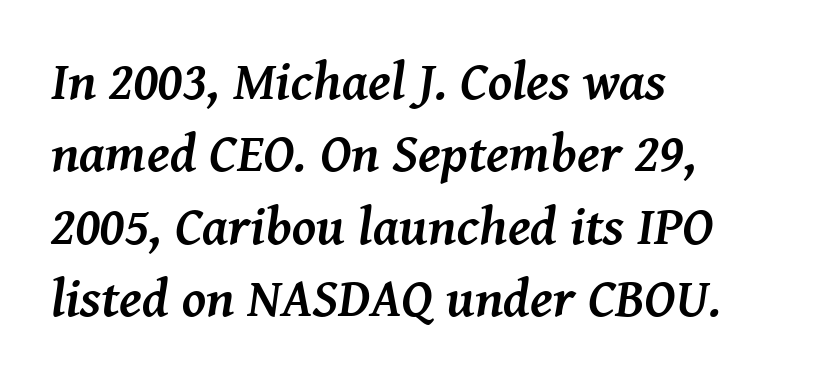
The image shows 54 px semibold serif type, italic (leaning right); set left-aligned, normal line spacing (1.34x), normal letter spacing, not underlined; medium stroke contrast and a medium x-height.
